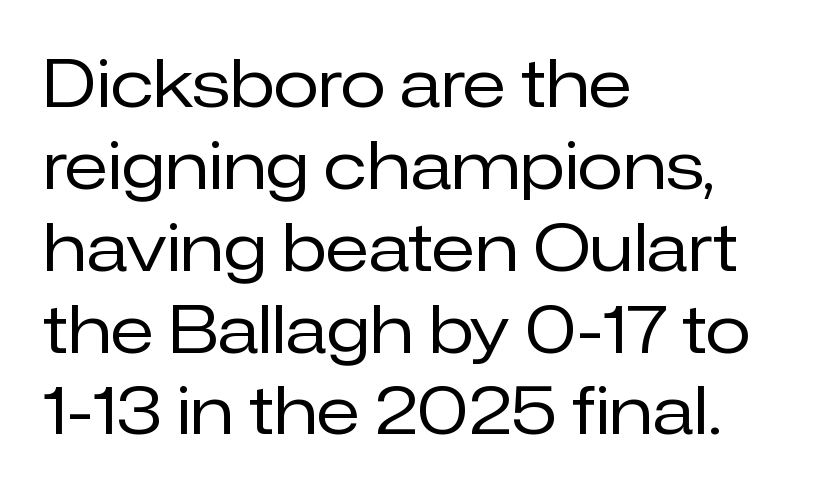
Q: Is the text bold? A: No.
Q: Is the text italic (slanted)? A: No, it is upright.
Q: Is the typeface a serif or a sans-serif typeface? A: Sans-serif.
Q: Is the text underlined? A: No.
Q: How is the paragraph aligned? A: Left-aligned.
Q: Is the spacing between letters normal or unusually wide? A: Normal.
Q: Width (condensed, normal, or wide)? A: Normal.
Q: Stroke contrast? A: Low.
Q: x-height? A: Medium.
Q: Monospaced? A: No.
